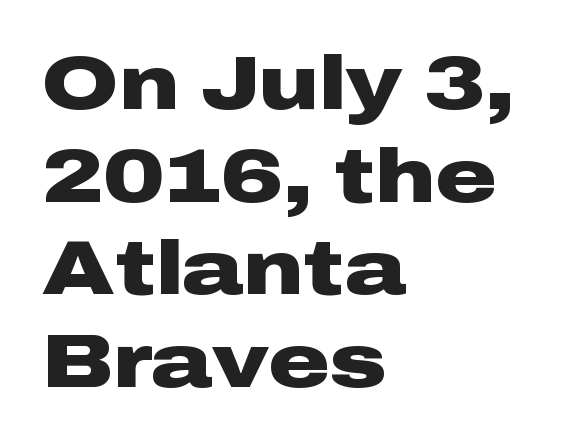
{"serif": "no", "italic": "no", "bold": "yes", "weight": "heavy", "width": "wide", "stroke_contrast": "low", "x_height": "medium", "monospaced": "no", "underline": "no", "align": "left", "line_spacing_ratio": 1.22, "letter_spacing": "normal", "letter_spacing_em": 0.0, "glyph_px": 76}
